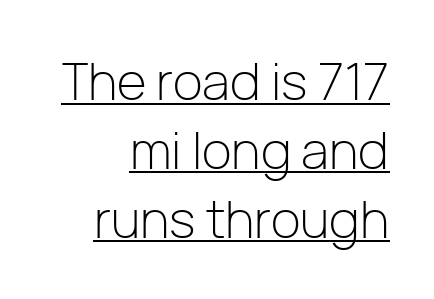
Underlining? Definitely there. Type style note: lacks serifs. The rendering keeps characters at their native spacing. The type sits square on the baseline with zero lean.
